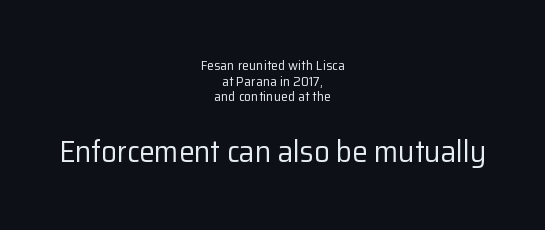
The image shows 31 px regular-weight sans-serif type, upright; set centered, tight line spacing (1.12x), normal letter spacing, not underlined; the second (bottom) block is 2.21x larger; low stroke contrast and a medium x-height.
